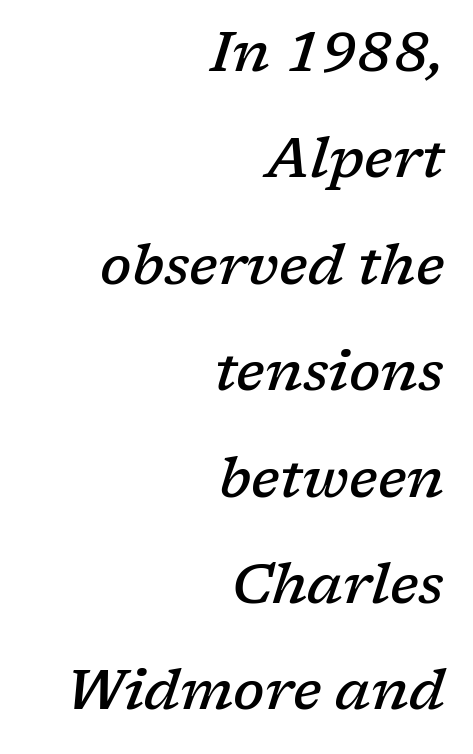
The image shows 56 px semibold serif type, italic (leaning right); set right-aligned, loose line spacing (1.9x), normal letter spacing, not underlined; low stroke contrast and a medium x-height.
